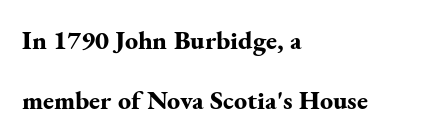
The image shows 26 px bold type, upright; set left-aligned, loose line spacing (2.3x), normal letter spacing, not underlined.
